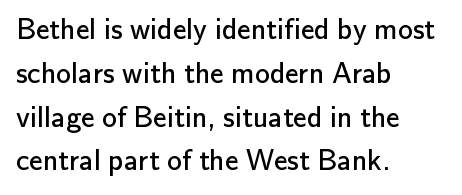
Q: Is the text bold? A: No.
Q: Is the text italic (slanted)? A: No, it is upright.
Q: Is the typeface a serif or a sans-serif typeface? A: Sans-serif.
Q: Is the text underlined? A: No.
Q: How is the paragraph aligned? A: Left-aligned.
Q: Is the spacing between letters normal or unusually wide? A: Normal.
Q: Is the spacing between lines tight, normal or loose? A: Normal.
Q: Width (condensed, normal, or wide)? A: Normal.
Q: Stroke contrast? A: Low.
Q: x-height? A: Small.
Q: Monospaced? A: No.
